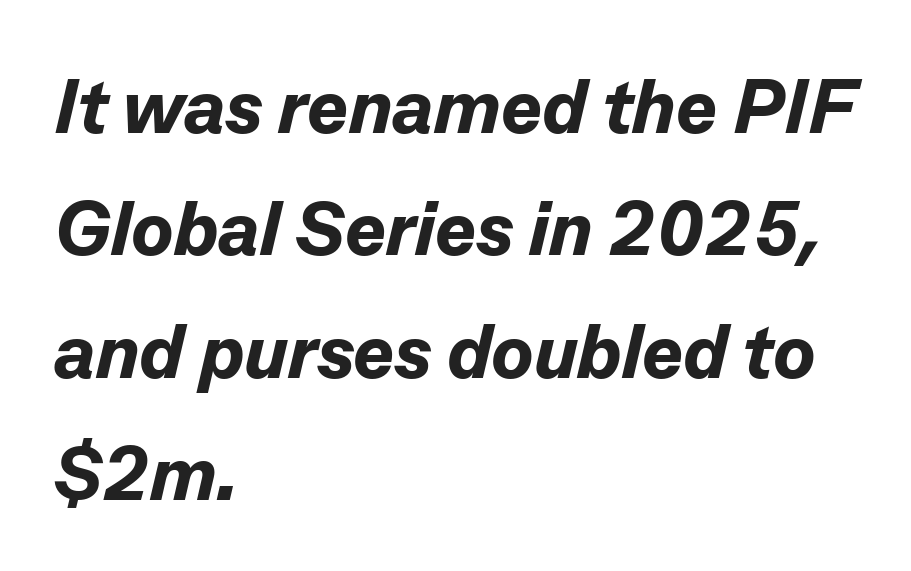
Q: Is the text bold? A: Yes.
Q: Is the text italic (slanted)? A: Yes, it leans right by about 13 degrees.
Q: Is the text underlined? A: No.
Q: How is the paragraph aligned? A: Left-aligned.
Q: Is the spacing between letters normal or unusually wide? A: Normal.
Q: Is the spacing between lines tight, normal or loose? A: Normal.
Q: Width (condensed, normal, or wide)? A: Normal.
Q: Stroke contrast? A: Low.
Q: x-height? A: Medium.
Q: Monospaced? A: No.
